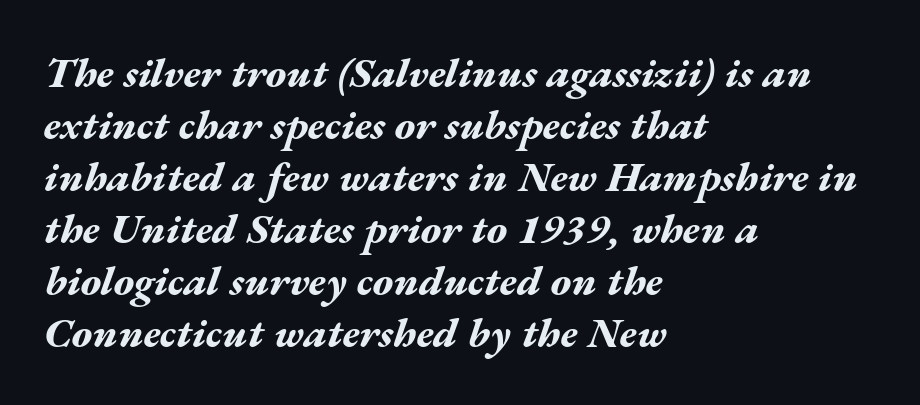
Default kerning and tracking; the words read as compact shapes. Strokes here are thick enough to call this a true bold. Spacing verdict: proportional, widths tailored to each character. Honestly, there is no underline to notice here at all. Visually the block forms a straight wall on the left and a jagged coastline on the right. The whole block is typeset with a tilt.
